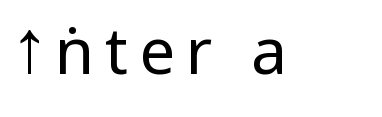
{"serif": "no", "italic": "no", "bold": "no", "weight": "regular", "width": "condensed", "stroke_contrast": "low", "x_height": "large", "monospaced": "no", "underline": "no", "glyph_px": 64}
